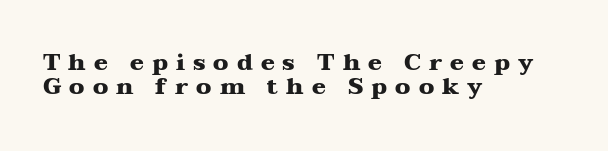
Q: Is the text bold? A: Yes.
Q: Is the text italic (slanted)? A: No, it is upright.
Q: Is the text underlined? A: No.
Q: How is the paragraph aligned? A: Left-aligned.
Q: Is the spacing between letters normal or unusually wide? A: Unusually wide.
Q: Is the spacing between lines tight, normal or loose? A: Tight.
